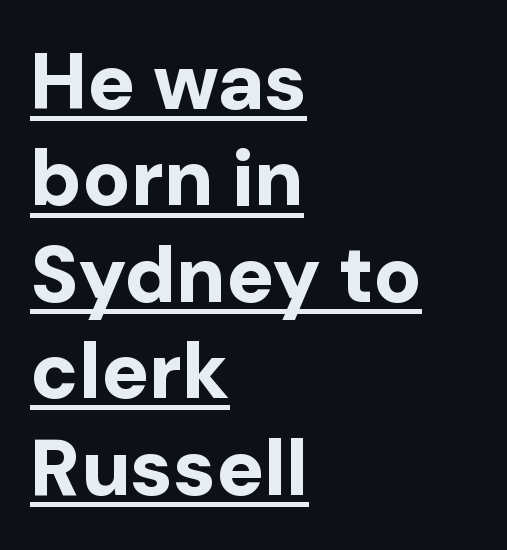
A baseline rule has been typeset under these characters. The glyphs in this specimen are sans serif. Every stem runs plumb, perpendicular to the baseline. Strokes here are thick enough to call this a true bold. You could not count columns in this text — the font is proportionally spaced.
